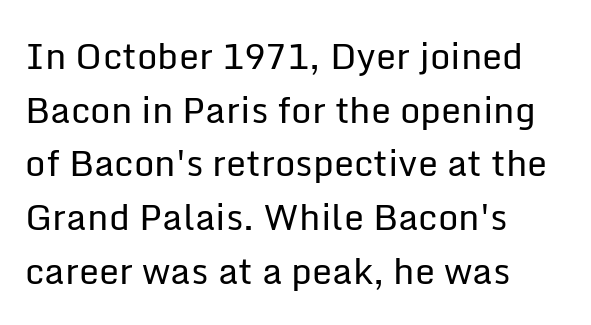
The space directly below the letters is spotless. Does the leading feel generous? No, just average. It's the straight-up-and-down kind of type. Is the type heavy? It reads as light-to-regular instead.
